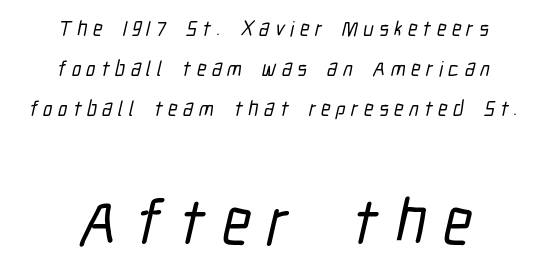
{"serif": "no", "width": "condensed", "stroke_contrast": "low", "x_height": "medium", "monospaced": "no", "underline": "no", "align": "center", "line_spacing": "loose", "line_spacing_ratio": 1.91, "letter_spacing": "wide", "letter_spacing_em": 0.26, "larger_block": "second", "size_ratio": 3.05, "glyph_px": 64}
